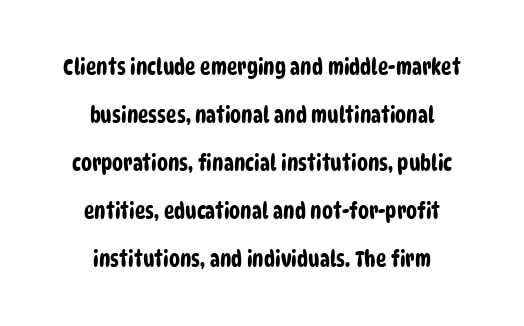
Q: Is the text underlined? A: No.
Q: How is the paragraph aligned? A: Centered.
Q: Is the spacing between letters normal or unusually wide? A: Normal.
Q: Is the spacing between lines tight, normal or loose? A: Loose.
